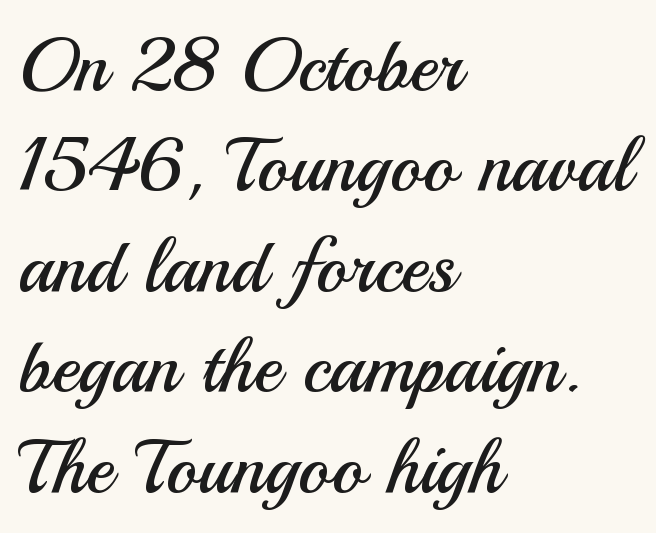
The image shows 75 px regular-weight sans-serif type; set left-aligned, normal line spacing (1.34x), normal letter spacing, not underlined; medium stroke contrast and a small x-height.
